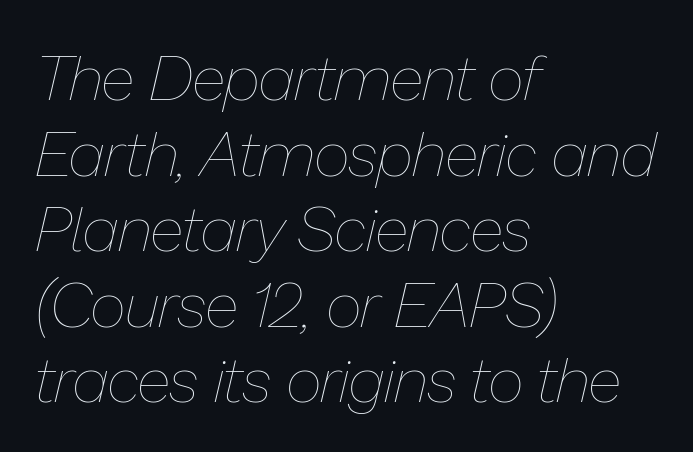
Plain, unruled lines of type. Characters follow at the spacing the type designer built in. One-word summary of the alignment: left. Is the type slanted? Yes — the strokes lean at a clear angle.
